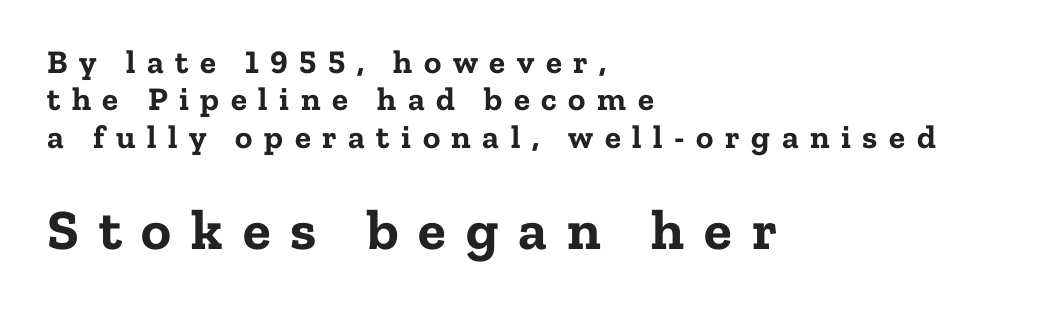
The image shows 57 px bold serif type, upright; set left-aligned, tight line spacing (1.13x), unusually wide letter spacing (+0.35 em), not underlined; the second (bottom) block is 1.73x larger; low stroke contrast and a medium x-height.
